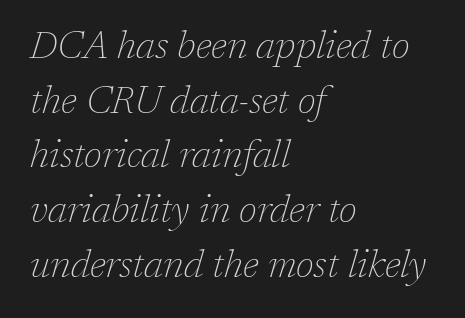
{"serif": "yes", "italic": "yes", "lean": "right", "slant_degrees": 17, "bold": "no", "weight": "thin", "width": "normal", "stroke_contrast": "low", "x_height": "medium", "monospaced": "no", "underline": "no", "align": "left", "line_spacing": "normal", "line_spacing_ratio": 1.44, "letter_spacing": "normal", "letter_spacing_em": 0.0, "glyph_px": 38}
